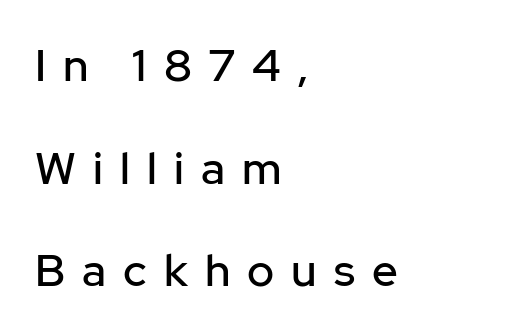
The image shows 45 px sans-serif type, upright; set left-aligned, loose line spacing (2.28x), unusually wide letter spacing (+0.38 em), not underlined; low stroke contrast and a medium x-height.
